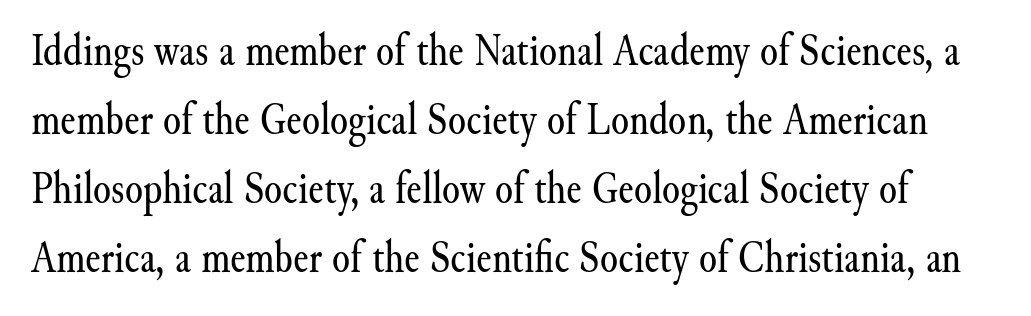
Q: Is the text bold? A: No.
Q: Is the text italic (slanted)? A: No, it is upright.
Q: Is the typeface a serif or a sans-serif typeface? A: Serif.
Q: Is the text underlined? A: No.
Q: Is the spacing between letters normal or unusually wide? A: Normal.
Q: Is the spacing between lines tight, normal or loose? A: Normal.
Q: Width (condensed, normal, or wide)? A: Normal.
Q: Stroke contrast? A: Medium.
Q: x-height? A: Small.
Q: Monospaced? A: No.
